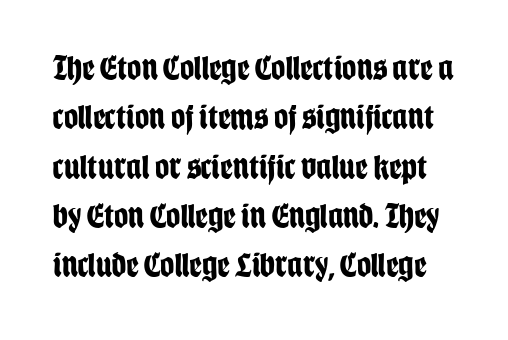
Regular leading. Note the varied advance widths — an 'i' is clearly narrower than an 'm'. The lettering stays uniformly vertical, giving the passage a roman look. The glyphs in this specimen are sans serif. On the weight axis this lands at bold, roughly 700.
